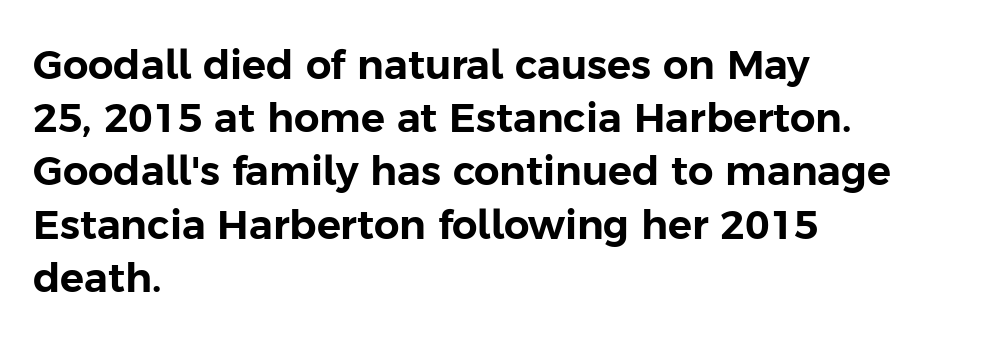
The image shows 40 px sans-serif type, upright; set left-aligned, normal line spacing (1.33x), normal letter spacing, not underlined; low stroke contrast and a medium x-height.
